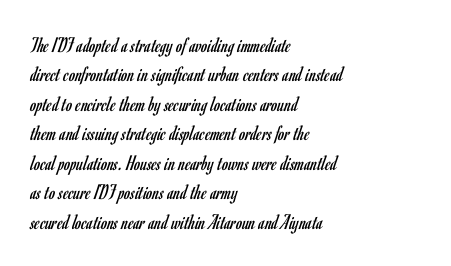
Q: Is the text bold? A: No.
Q: Is the text italic (slanted)? A: Yes.
Q: Is the text underlined? A: No.
Q: How is the paragraph aligned? A: Left-aligned.
Q: Is the spacing between letters normal or unusually wide? A: Normal.
Q: Is the spacing between lines tight, normal or loose? A: Normal.
